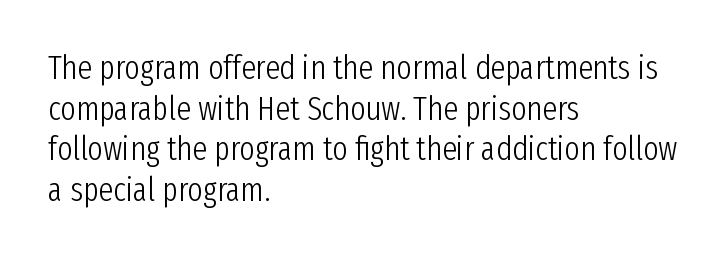
{"serif": "no", "italic": "no", "bold": "no", "weight": "light", "width": "condensed", "stroke_contrast": "low", "x_height": "medium", "monospaced": "no", "underline": "no", "align": "left", "line_spacing_ratio": 1.23, "letter_spacing": "normal", "letter_spacing_em": 0.0, "glyph_px": 33}
